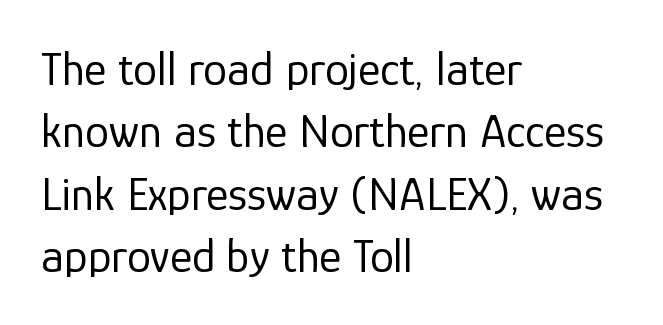
{"serif": "no", "italic": "no", "bold": "no", "weight": "regular", "width": "normal", "stroke_contrast": "low", "x_height": "medium", "monospaced": "no", "underline": "no", "align": "left", "line_spacing": "normal", "line_spacing_ratio": 1.3, "letter_spacing": "normal", "letter_spacing_em": 0.0, "glyph_px": 48}
